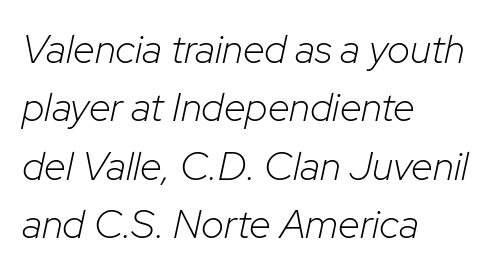
The image shows 40 px light type, italic (leaning right); set left-aligned, normal line spacing (1.46x), normal letter spacing, not underlined; low stroke contrast and a medium x-height.
